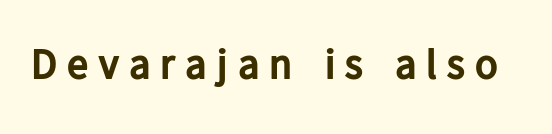
Q: Is the text bold? A: Yes.
Q: Is the text italic (slanted)? A: No, it is upright.
Q: Is the typeface a serif or a sans-serif typeface? A: Sans-serif.
Q: Is the text underlined? A: No.
Q: Is the spacing between letters normal or unusually wide? A: Unusually wide.
Q: Width (condensed, normal, or wide)? A: Normal.
Q: Stroke contrast? A: Low.
Q: x-height? A: Medium.
Q: Monospaced? A: No.
